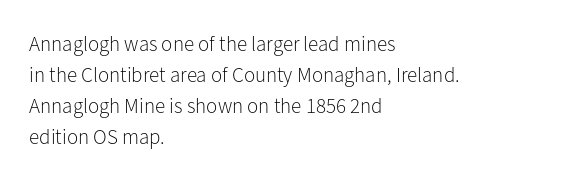
No chunkiness to these letters — they're not bold. The area under the type is left untouched. This rendering uses left alignment, leaving the right contour irregular. The font's upright variant was chosen for this text. Compared with typical body copy, the letter spacing here is the same.
